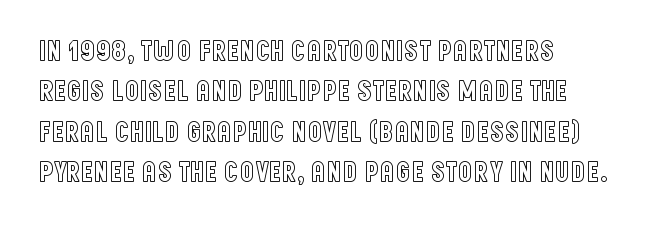
Q: Is the text italic (slanted)? A: No, it is upright.
Q: Is the text underlined? A: No.
Q: How is the paragraph aligned? A: Left-aligned.
Q: Is the spacing between letters normal or unusually wide? A: Normal.
Q: Is the spacing between lines tight, normal or loose? A: Normal.
Q: Width (condensed, normal, or wide)? A: Condensed.
Q: x-height? A: Large.
Q: Monospaced? A: No.
